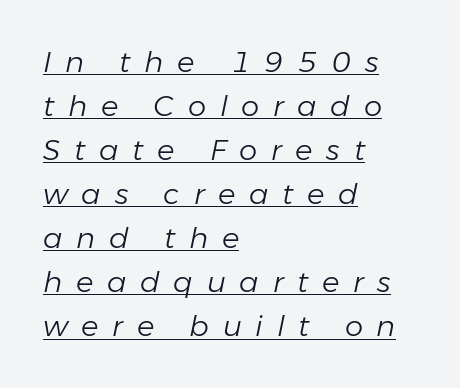
The image shows 29 px light type, italic (leaning right); set left-aligned, normal line spacing (1.52x), unusually wide letter spacing (+0.47 em), underlined; low stroke contrast and a medium x-height.
